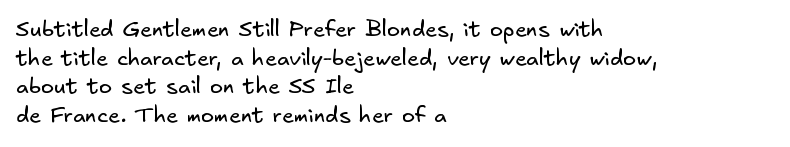
{"bold": "no", "underline": "no", "align": "left", "line_spacing": "normal", "line_spacing_ratio": 1.3, "letter_spacing": "normal", "letter_spacing_em": 0.0, "glyph_px": 22}
